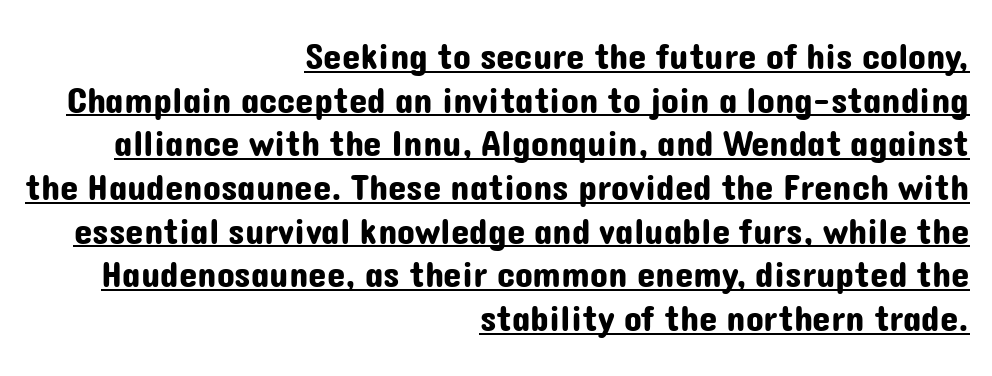
The image shows 37 px sans-serif type, upright; set right-aligned, line spacing 1.18x, normal letter spacing, underlined; low stroke contrast and a medium x-height.
